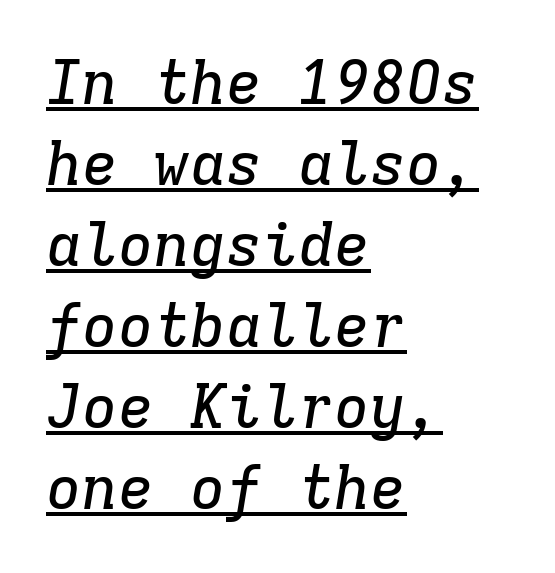
The image shows 60 px serif type, italic (leaning right), monospaced; set left-aligned, normal line spacing (1.35x), normal letter spacing, underlined; low stroke contrast and a medium x-height.
